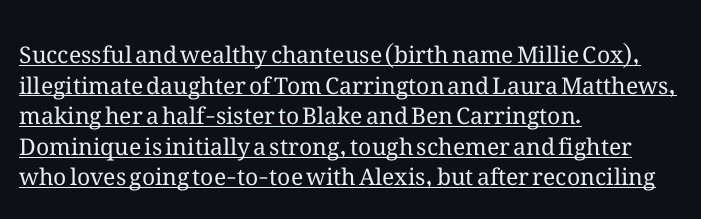
A typographer would call this underscored text. Evenly set lines give the paragraph a standard silhouette. Line starts are locked; line ends wander. Every character sits straight up, as roman type does.
